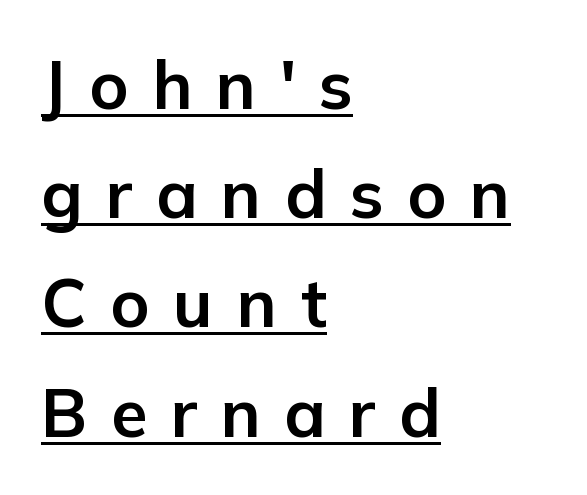
Q: Is the text bold? A: Yes.
Q: Is the text italic (slanted)? A: No, it is upright.
Q: Is the typeface a serif or a sans-serif typeface? A: Sans-serif.
Q: Is the text underlined? A: Yes.
Q: How is the paragraph aligned? A: Left-aligned.
Q: Is the spacing between letters normal or unusually wide? A: Unusually wide.
Q: Is the spacing between lines tight, normal or loose? A: Normal.
Q: Width (condensed, normal, or wide)? A: Normal.
Q: Stroke contrast? A: Low.
Q: x-height? A: Medium.
Q: Monospaced? A: No.
